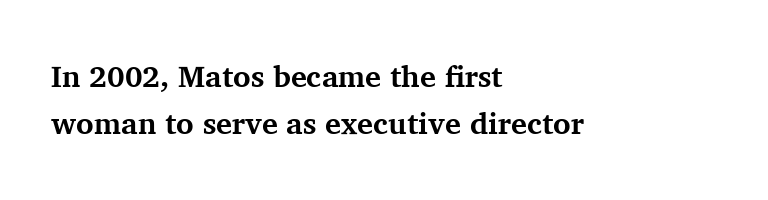
The image shows 30 px bold serif type, upright; set left-aligned, normal line spacing (1.58x), normal letter spacing, not underlined; medium stroke contrast and a medium x-height.
